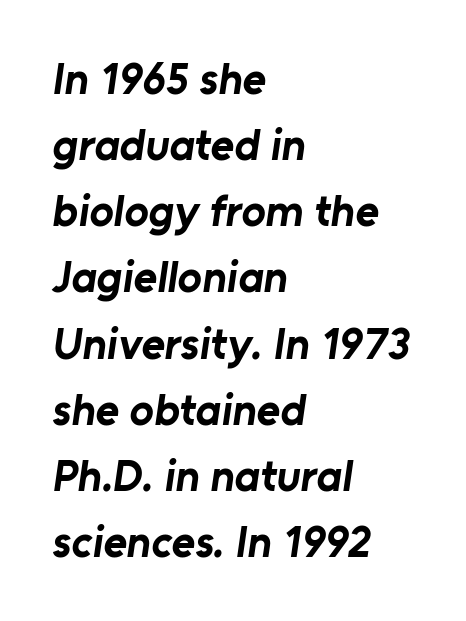
{"serif": "no", "bold": "yes", "weight": "bold", "width": "normal", "stroke_contrast": "low", "x_height": "medium", "monospaced": "no", "underline": "no", "align": "left", "line_spacing": "normal", "line_spacing_ratio": 1.47, "letter_spacing": "normal", "letter_spacing_em": 0.0, "glyph_px": 45}
